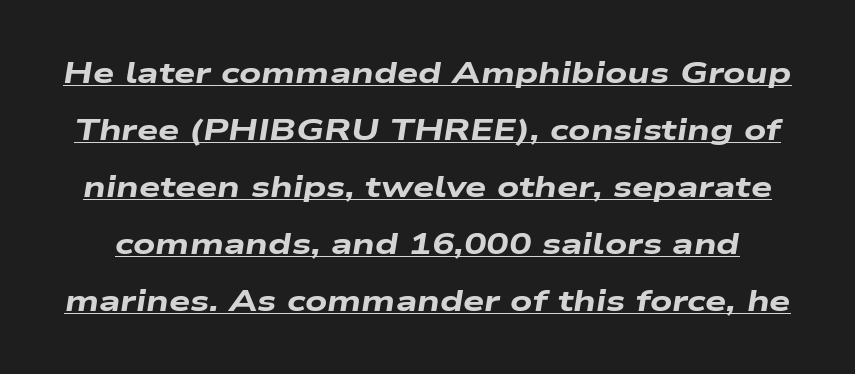
Think of a printed novel: that variable character pitch is what you see here. Check the space under the baseline: a stroke is drawn there. Emphasis-style slanted type is in use. Whoever set this chose breathing room over compactness in the vertical rhythm.
